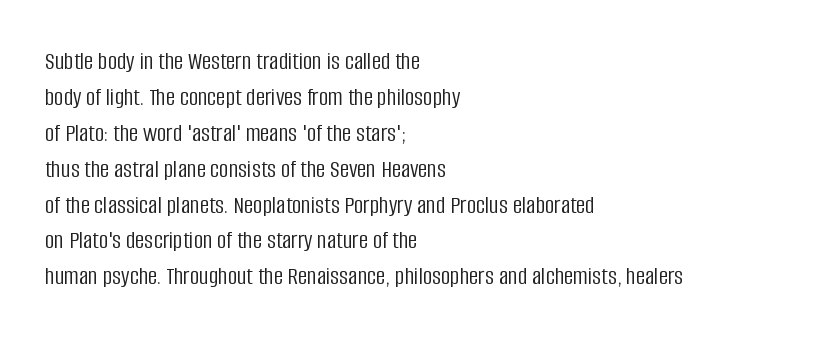
The characters are drawn with everyday or finer stroke widths. Line beginnings align vertically; line endings do not. Rule under the text: the space is simply empty. Words appear dense and cohesive because spacing is normal. Whoever set this chose a conventional vertical rhythm. Rendered with straight, roman letterforms.
